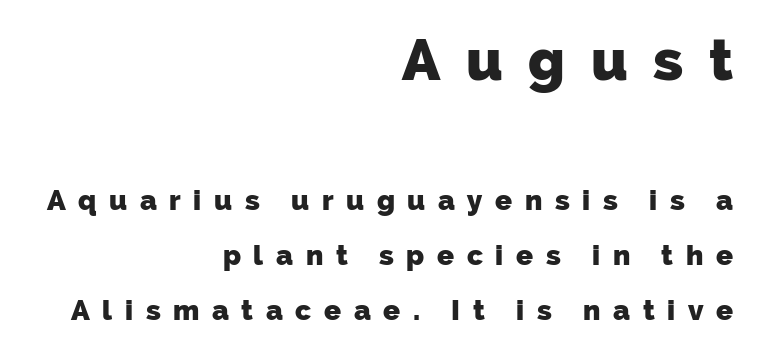
{"serif": "no", "bold": "yes", "weight": "heavy", "width": "normal", "stroke_contrast": "low", "x_height": "medium", "monospaced": "no", "underline": "no", "align": "right", "line_spacing": "loose", "line_spacing_ratio": 1.96, "letter_spacing": "wide", "letter_spacing_em": 0.45, "larger_block": "first", "size_ratio": 2.04, "glyph_px": 57}
